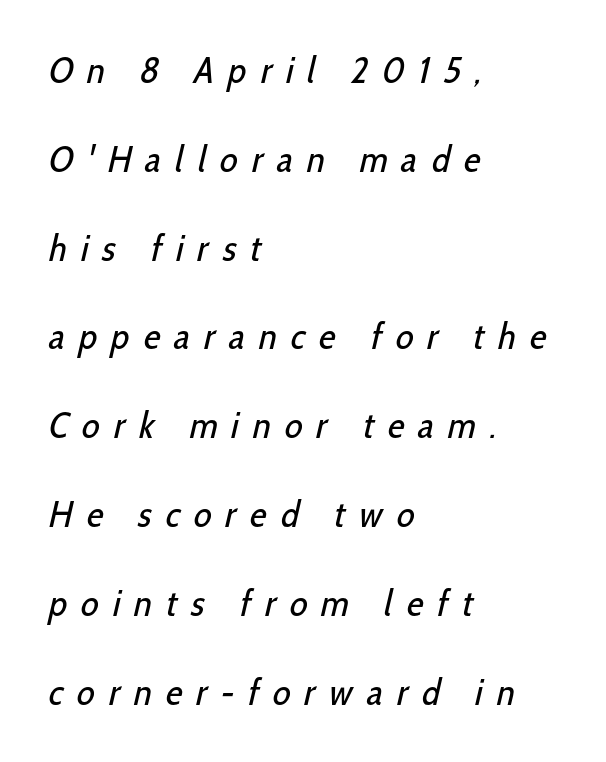
Q: Is the text bold? A: No.
Q: Is the typeface a serif or a sans-serif typeface? A: Sans-serif.
Q: Is the text underlined? A: No.
Q: How is the paragraph aligned? A: Left-aligned.
Q: Is the spacing between letters normal or unusually wide? A: Unusually wide.
Q: Is the spacing between lines tight, normal or loose? A: Loose.
Q: Width (condensed, normal, or wide)? A: Condensed.
Q: Stroke contrast? A: Low.
Q: x-height? A: Medium.
Q: Monospaced? A: No.
